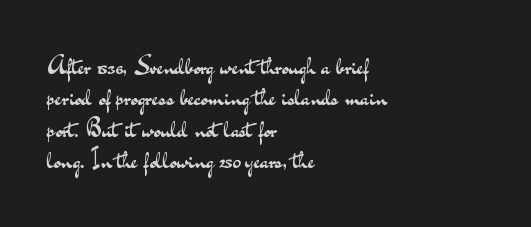
Q: Is the text bold? A: No.
Q: Is the text italic (slanted)? A: Yes.
Q: Is the text underlined? A: No.
Q: How is the paragraph aligned? A: Left-aligned.
Q: Is the spacing between letters normal or unusually wide? A: Normal.
Q: Is the spacing between lines tight, normal or loose? A: Normal.
